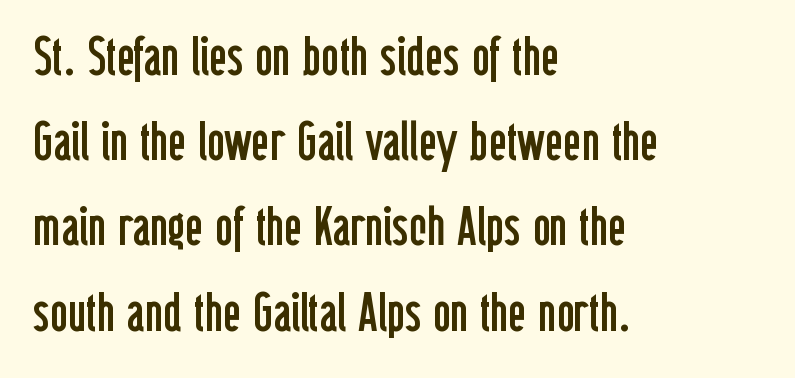
The image shows 55 px regular-weight, condensed sans-serif type, upright; set left-aligned, normal line spacing (1.55x), normal letter spacing, not underlined; low stroke contrast and a medium x-height.
